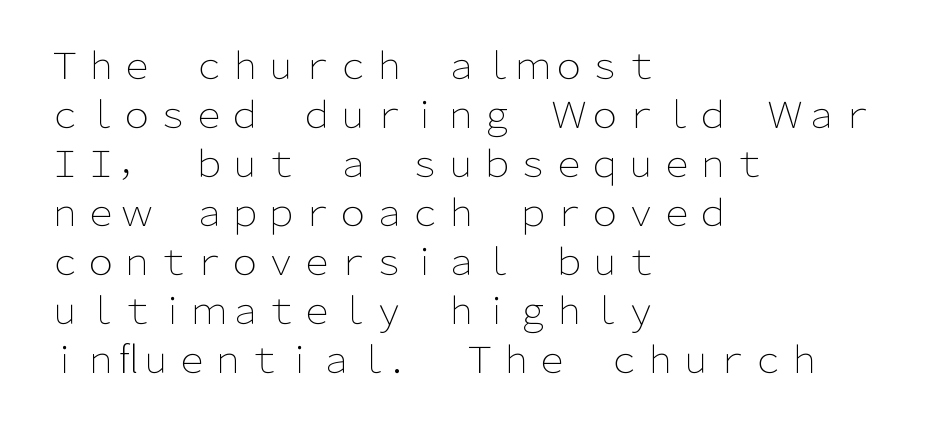
The image shows 36 px light sans-serif type, upright; set left-aligned, normal line spacing (1.36x), normal letter spacing, not underlined; low stroke contrast and a medium x-height.
